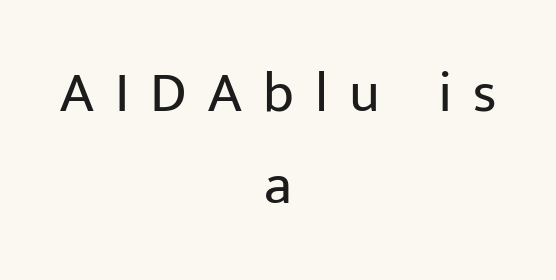
The image shows 57 px regular-weight sans-serif type, upright; set centered, normal line spacing (1.61x), unusually wide letter spacing (+0.37 em), not underlined; low stroke contrast and a medium x-height.
